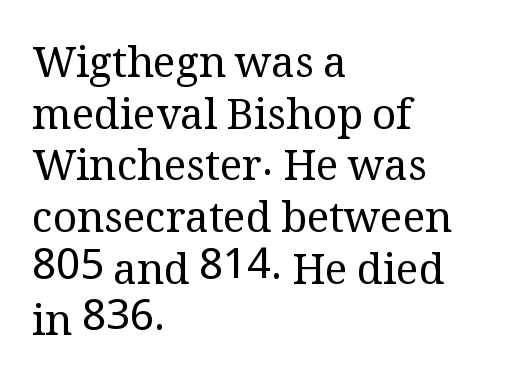
{"serif": "yes", "italic": "no", "bold": "no", "weight": "regular", "width": "normal", "stroke_contrast": "medium", "x_height": "medium", "monospaced": "no", "underline": "no", "align": "left", "line_spacing_ratio": 1.23, "letter_spacing": "normal", "letter_spacing_em": 0.0, "glyph_px": 42}
